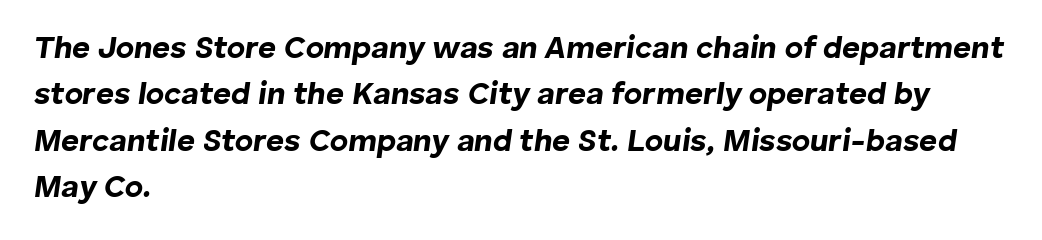
Q: Is the text bold? A: Yes.
Q: Is the text italic (slanted)? A: Yes, it leans right by about 8 degrees.
Q: Is the text underlined? A: No.
Q: How is the paragraph aligned? A: Left-aligned.
Q: Is the spacing between letters normal or unusually wide? A: Normal.
Q: Is the spacing between lines tight, normal or loose? A: Normal.
Q: Width (condensed, normal, or wide)? A: Normal.
Q: Stroke contrast? A: Low.
Q: x-height? A: Medium.
Q: Monospaced? A: No.
